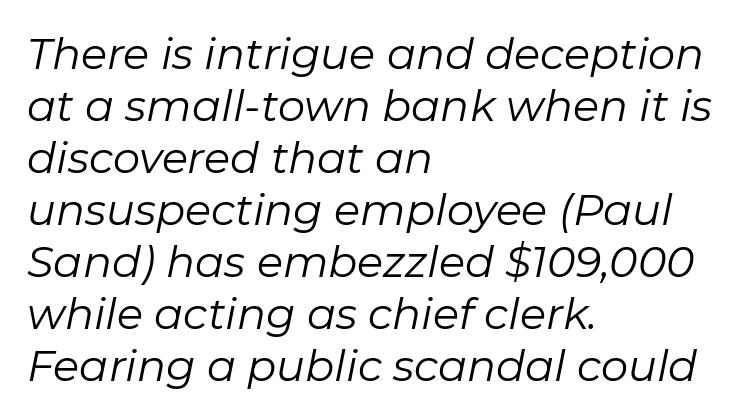
The weight would be labelled regular, book, light, or lighter still. Does the lettering tilt? It does — this is italic. The area under the type is left untouched. These lines stack with their left ends in a neat column. Proportional: the letters do not fall into vertical columns.
